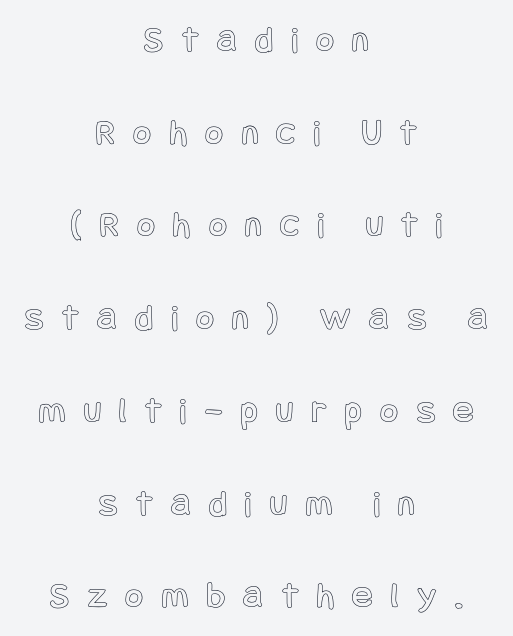
Q: Is the text italic (slanted)? A: No, it is upright.
Q: Is the text underlined? A: No.
Q: How is the paragraph aligned? A: Centered.
Q: Is the spacing between letters normal or unusually wide? A: Unusually wide.
Q: Is the spacing between lines tight, normal or loose? A: Loose.
Q: Width (condensed, normal, or wide)? A: Condensed.
Q: x-height? A: Large.
